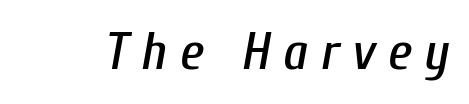
{"italic": "yes", "lean": "right", "slant_degrees": 10, "width": "condensed", "stroke_contrast": "low", "x_height": "medium", "monospaced": "no", "underline": "no", "letter_spacing": "wide", "letter_spacing_em": 0.24, "glyph_px": 53}
